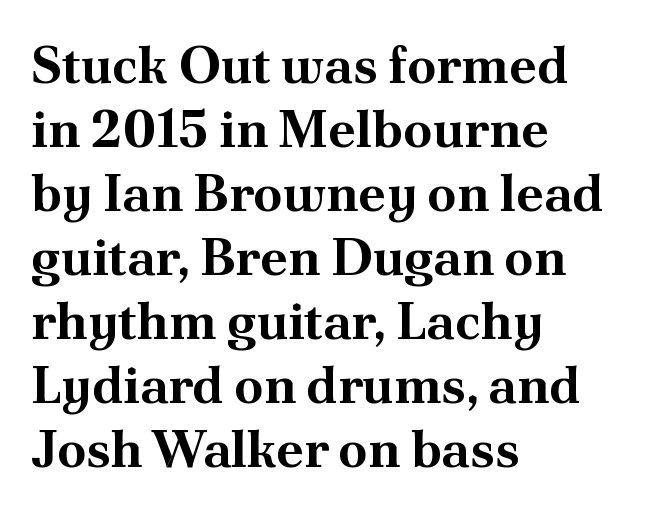
{"serif": "yes", "italic": "no", "bold": "yes", "weight": "bold", "width": "normal", "stroke_contrast": "medium", "x_height": "small", "monospaced": "no", "underline": "no", "align": "left", "line_spacing_ratio": 1.23, "letter_spacing": "normal", "letter_spacing_em": 0.0, "glyph_px": 52}
